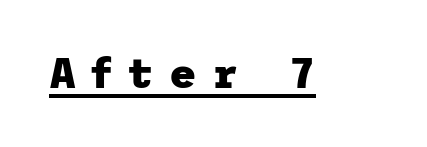
How heavy is the stroke? Heavy — this is a bold. The letters are spread apart with noticeably loose tracking. Tall strokes in this sample are plumb rather than angled. The face used here appears with an underline applied. Regarding serifs, this sample does without them.
